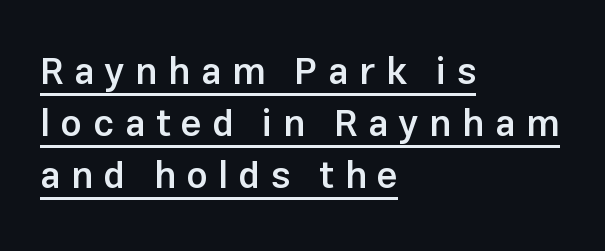
The image shows 37 px semibold sans-serif type, upright; set left-aligned, normal line spacing (1.41x), unusually wide letter spacing (+0.29 em), underlined; low stroke contrast and a medium x-height.
